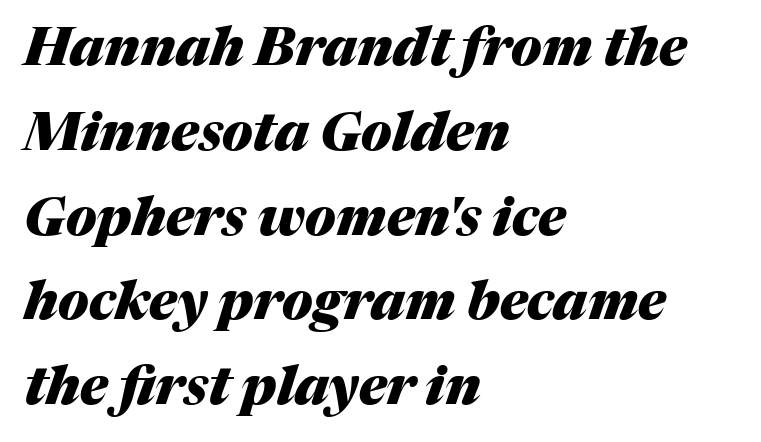
Successive baselines arrive at the customary interval. Caption: bold face, heavy strokes. Tall strokes in this sample are angled rather than plumb. Characters follow at the spacing the type designer built in. Alignment: flush left. Here the designer chose a conventional face with non-uniform glyph widths.
